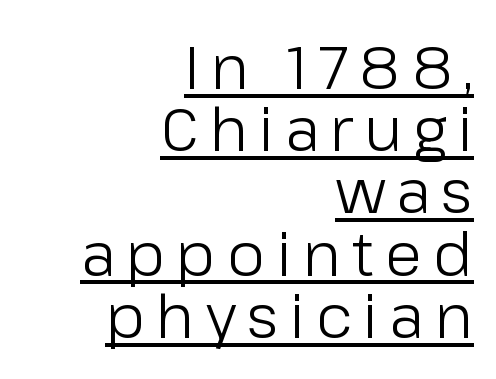
If you measured baseline to baseline, you'd find a short distance. In terms of letterform style, serifs are entirely absent. The paragraph has a hard right edge and a soft left edge. Spacing verdict: proportional, widths tailored to each character. Underline: present. Rendered with straight, roman letterforms.
